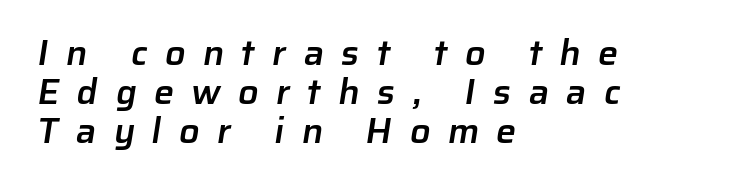
Q: Is the text bold? A: Semi-bold.
Q: Is the typeface a serif or a sans-serif typeface? A: Sans-serif.
Q: Is the text underlined? A: No.
Q: How is the paragraph aligned? A: Left-aligned.
Q: Is the spacing between letters normal or unusually wide? A: Unusually wide.
Q: Is the spacing between lines tight, normal or loose? A: Tight.
Q: Width (condensed, normal, or wide)? A: Normal.
Q: Stroke contrast? A: Low.
Q: x-height? A: Medium.
Q: Monospaced? A: No.
